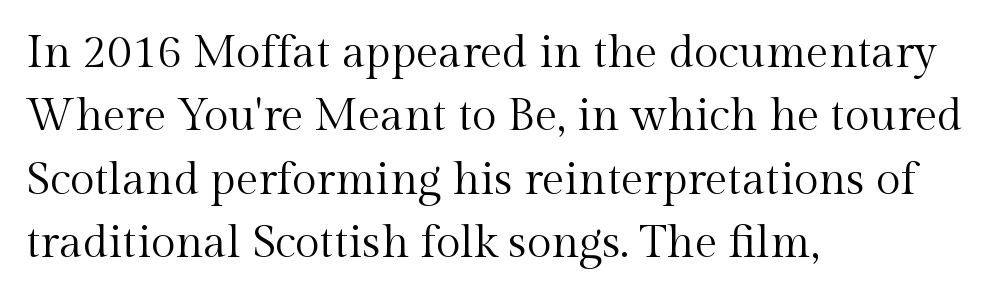
The image shows 45 px regular-weight serif type, upright; set left-aligned, normal line spacing (1.41x), normal letter spacing, not underlined; a medium x-height.
